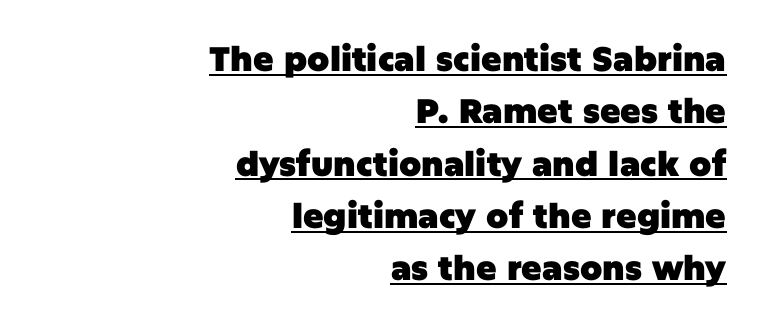
Q: Is the text bold? A: Yes.
Q: Is the text italic (slanted)? A: No, it is upright.
Q: Is the typeface a serif or a sans-serif typeface? A: Sans-serif.
Q: Is the text underlined? A: Yes.
Q: How is the paragraph aligned? A: Right-aligned.
Q: Is the spacing between letters normal or unusually wide? A: Normal.
Q: Is the spacing between lines tight, normal or loose? A: Normal.
Q: Width (condensed, normal, or wide)? A: Normal.
Q: Stroke contrast? A: Low.
Q: x-height? A: Large.
Q: Monospaced? A: No.
